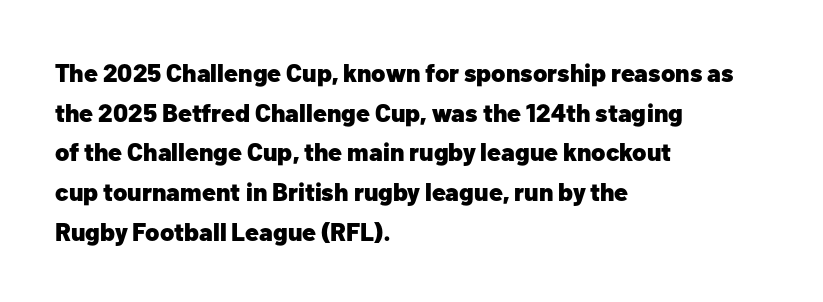
The image shows 25 px bold type, upright; set left-aligned, normal line spacing (1.59x), normal letter spacing, not underlined.
